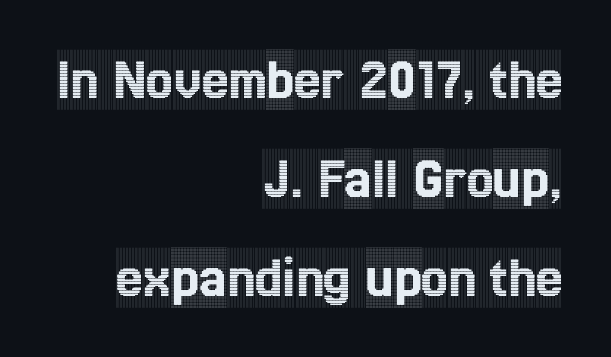
Q: Is the text italic (slanted)? A: No, it is upright.
Q: Is the typeface a serif or a sans-serif typeface? A: Serif.
Q: Is the text underlined? A: No.
Q: How is the paragraph aligned? A: Right-aligned.
Q: Is the spacing between letters normal or unusually wide? A: Normal.
Q: Is the spacing between lines tight, normal or loose? A: Normal.
Q: Width (condensed, normal, or wide)? A: Condensed.
Q: x-height? A: Large.
Q: Monospaced? A: No.
